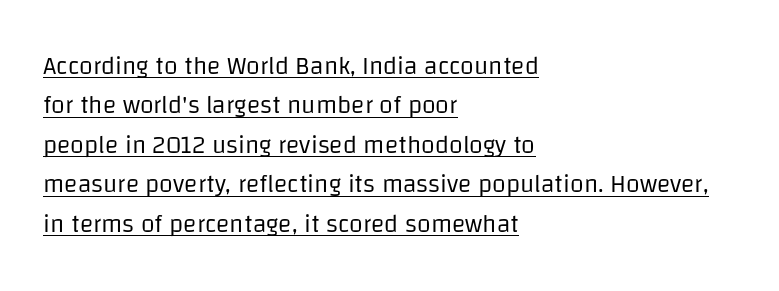
If you drew a line through each stem, it would be perfectly vertical. Reading down the column, the eye jumps a familiar distance to each next line. The strokes carry an ordinary text weight at most. Looks like someone drew a line under every word here. Is the letter spacing exaggerated? No — it looks like the ordinary default. Notice how the passage keeps a crisp vertical edge on the left only.
